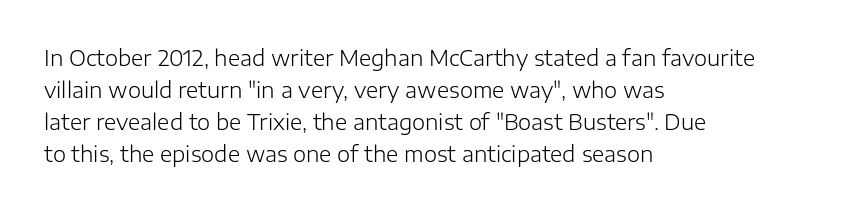
The image shows 21 px text type, upright; set left-aligned, normal line spacing (1.52x), normal letter spacing, not underlined.
